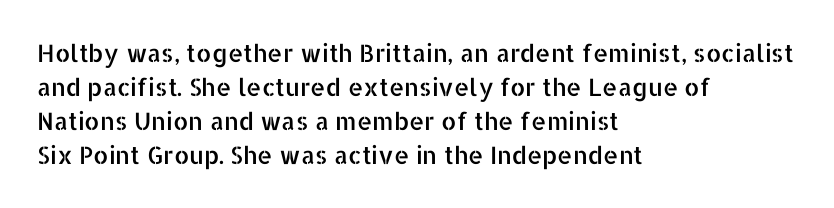
Q: Is the text italic (slanted)? A: No, it is upright.
Q: Is the text underlined? A: No.
Q: How is the paragraph aligned? A: Left-aligned.
Q: Is the spacing between letters normal or unusually wide? A: Normal.
Q: Is the spacing between lines tight, normal or loose? A: Normal.
